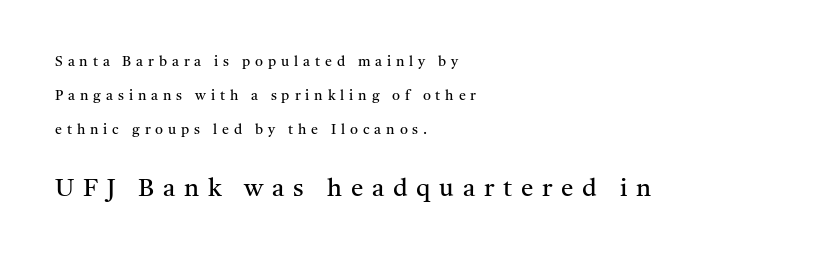
Compared with typical body copy, the letter spacing here is much looser. The words here are not underlined. Of the two passages, the one underneath uses the larger point size. Regarding leading, the lines here are spaced well apart. Short and long lines alike share a common starting point at left.
